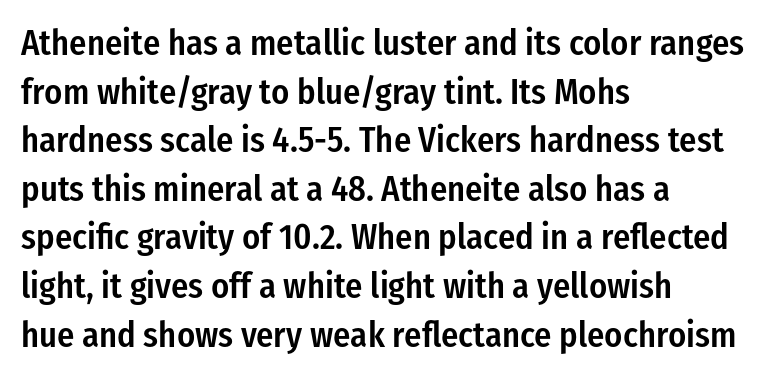
Q: Is the text bold? A: Semi-bold.
Q: Is the text italic (slanted)? A: No, it is upright.
Q: Is the typeface a serif or a sans-serif typeface? A: Sans-serif.
Q: Is the text underlined? A: No.
Q: How is the paragraph aligned? A: Left-aligned.
Q: Is the spacing between letters normal or unusually wide? A: Normal.
Q: Is the spacing between lines tight, normal or loose? A: Normal.
Q: Width (condensed, normal, or wide)? A: Condensed.
Q: Stroke contrast? A: Low.
Q: x-height? A: Medium.
Q: Monospaced? A: No.
